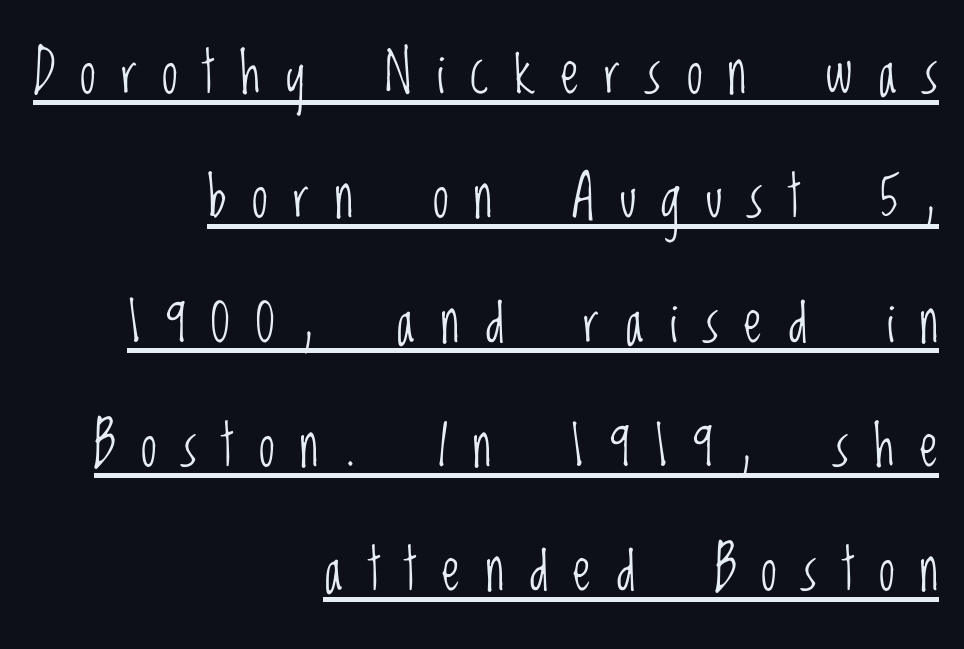
{"serif": "no", "italic": "no", "bold": "no", "weight": "light", "width": "condensed", "stroke_contrast": "low", "x_height": "large", "monospaced": "no", "underline": "yes", "align": "right", "line_spacing": "loose", "line_spacing_ratio": 2.18, "letter_spacing": "wide", "letter_spacing_em": 0.45, "glyph_px": 57}
